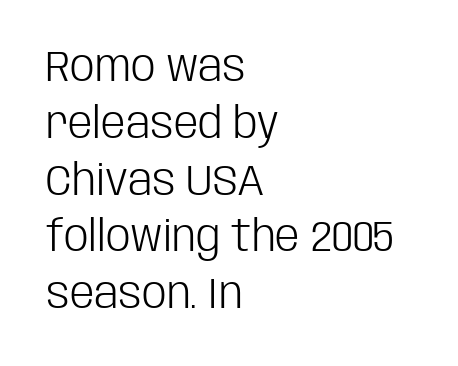
Q: Is the text bold? A: No.
Q: Is the text italic (slanted)? A: No, it is upright.
Q: Is the typeface a serif or a sans-serif typeface? A: Sans-serif.
Q: Is the text underlined? A: No.
Q: How is the paragraph aligned? A: Left-aligned.
Q: Is the spacing between letters normal or unusually wide? A: Normal.
Q: Is the spacing between lines tight, normal or loose? A: Normal.
Q: Width (condensed, normal, or wide)? A: Condensed.
Q: Stroke contrast? A: Low.
Q: x-height? A: Large.
Q: Monospaced? A: No.
